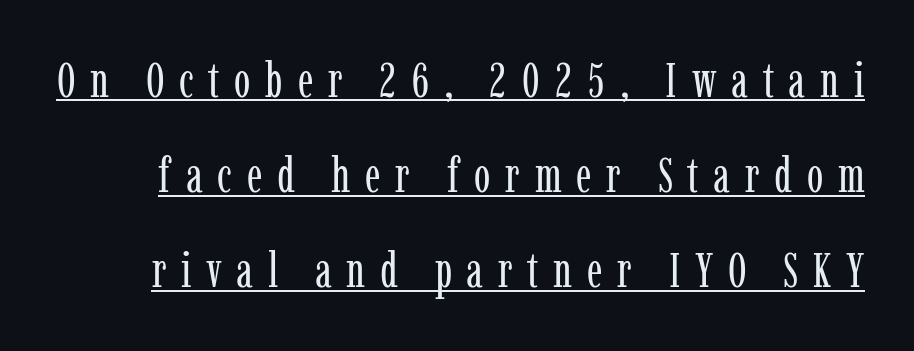
The face looks like a standard text weight, possibly lighter. Think of a printed novel: that variable character pitch is what you see here. Is there any slant? The stems are plumb. A rule runs beneath these lines of type. Are there feet on the stems? There are — it's a serif.
